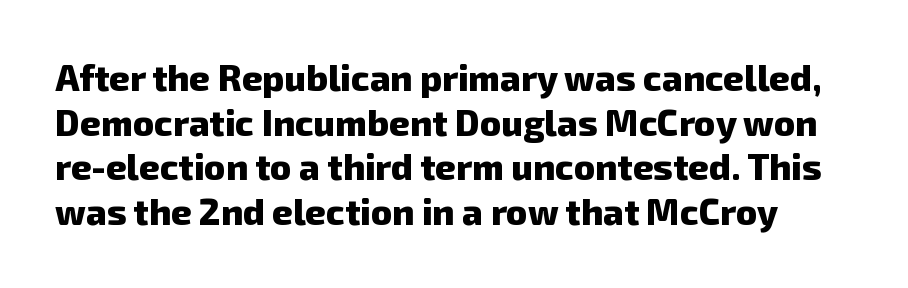
{"serif": "no", "bold": "yes", "weight": "heavy", "width": "normal", "stroke_contrast": "low", "x_height": "medium", "monospaced": "no", "underline": "no", "line_spacing_ratio": 1.24, "letter_spacing": "normal", "letter_spacing_em": 0.0, "glyph_px": 36}
